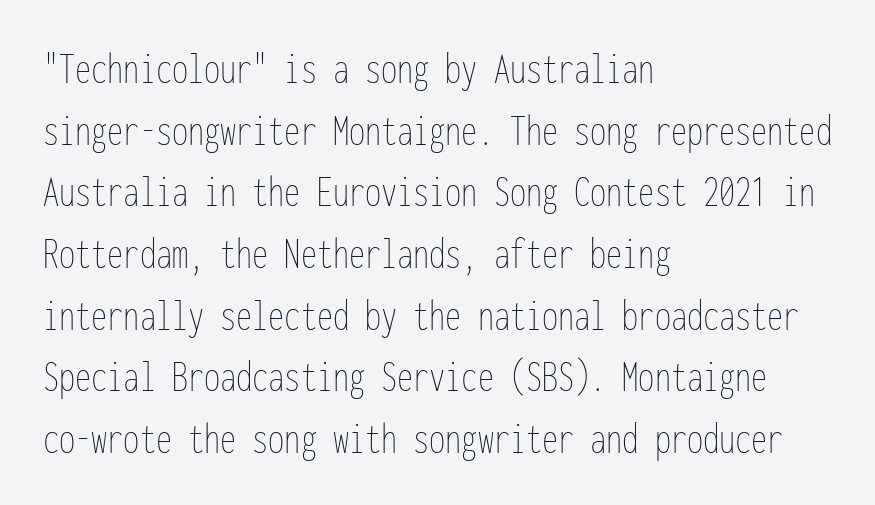
Compared with typical paragraphs, the rows here are spaced about the same. Does the copy run flush right? No — it runs flush left. No extra tracking has been applied to these lines. Words float on clear page, feet unadorned.
